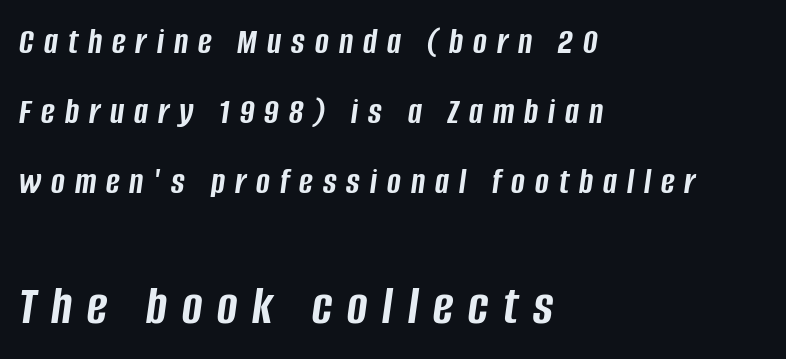
{"italic": "yes", "lean": "right", "slant_degrees": 8, "bold": "yes", "weight": "semibold", "width": "condensed", "stroke_contrast": "low", "x_height": "large", "monospaced": "no", "underline": "no", "align": "left", "line_spacing_ratio": 1.89, "letter_spacing": "wide", "letter_spacing_em": 0.27, "larger_block": "second", "size_ratio": 1.49, "glyph_px": 55}
